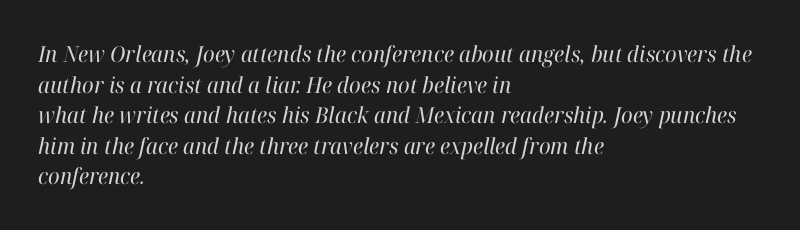
The image shows 22 px text type, italic (leaning right); set left-aligned, normal line spacing (1.39x), normal letter spacing, not underlined.
